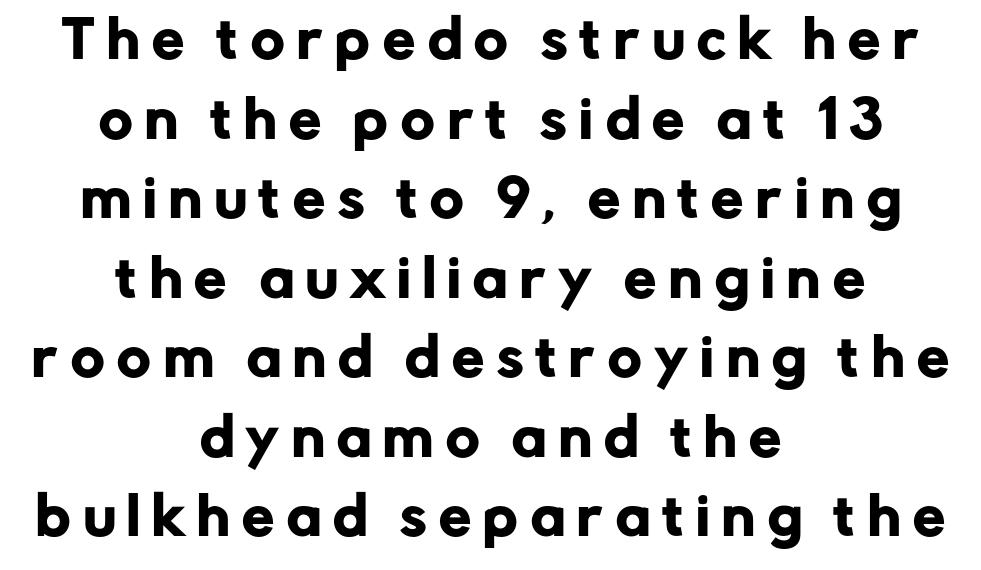
Q: Is the text italic (slanted)? A: No, it is upright.
Q: Is the typeface a serif or a sans-serif typeface? A: Sans-serif.
Q: Is the text underlined? A: No.
Q: How is the paragraph aligned? A: Centered.
Q: Is the spacing between letters normal or unusually wide? A: Unusually wide.
Q: Is the spacing between lines tight, normal or loose? A: Normal.
Q: Width (condensed, normal, or wide)? A: Normal.
Q: Stroke contrast? A: Low.
Q: x-height? A: Medium.
Q: Monospaced? A: No.
